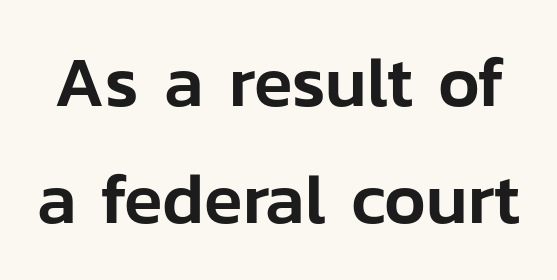
Baseline-to-baseline distance is the conventional proportion of letter height. Notice how the stems are strictly vertical — no italics here. What stands out about the letter spacing? Nothing — it is the standard amount. Serifs: no, the terminals of the letterforms are clean. Spacing verdict: proportional, widths tailored to each character. This rendering features lettering with no underline.
